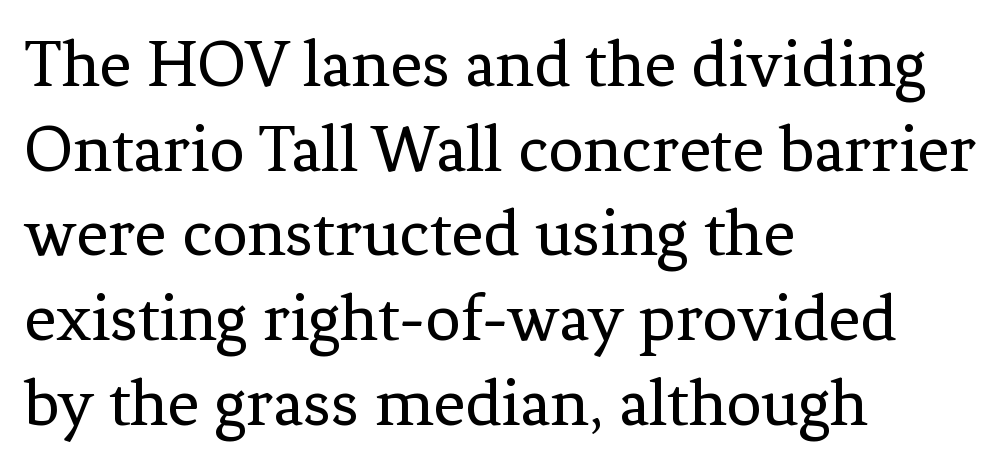
No word sits above an underline. The font's upright variant was chosen for this text. Letter spacing: default. Spacing verdict: proportional, widths tailored to each character.
